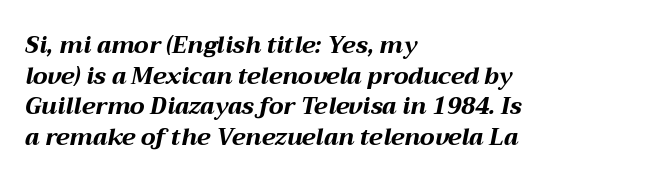
{"italic": "yes", "lean": "right", "slant_degrees": 12, "bold": "yes", "underline": "no", "align": "left", "line_spacing": "normal", "line_spacing_ratio": 1.33, "letter_spacing": "normal", "letter_spacing_em": 0.0, "glyph_px": 23}
